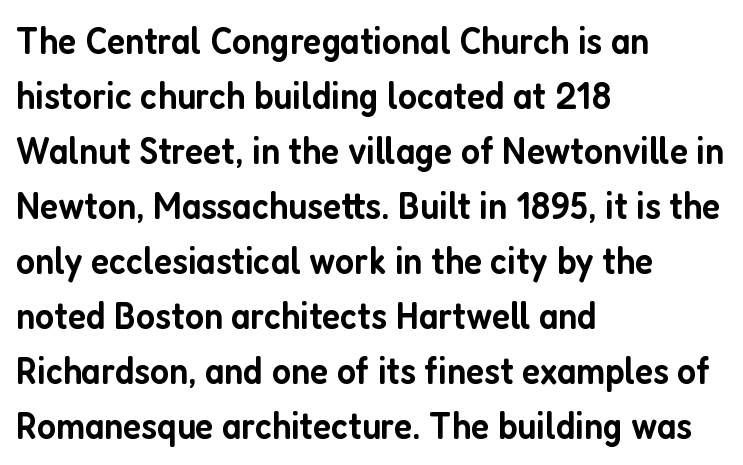
Q: Is the text bold? A: Semi-bold.
Q: Is the text italic (slanted)? A: No, it is upright.
Q: Is the typeface a serif or a sans-serif typeface? A: Sans-serif.
Q: Is the text underlined? A: No.
Q: How is the paragraph aligned? A: Left-aligned.
Q: Is the spacing between letters normal or unusually wide? A: Normal.
Q: Is the spacing between lines tight, normal or loose? A: Normal.
Q: Width (condensed, normal, or wide)? A: Condensed.
Q: Stroke contrast? A: Low.
Q: x-height? A: Medium.
Q: Monospaced? A: No.
